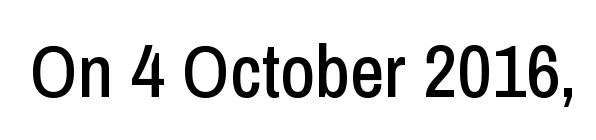
The image shows 75 px condensed sans-serif type, upright; set normal letter spacing, not underlined; low stroke contrast and a medium x-height.
